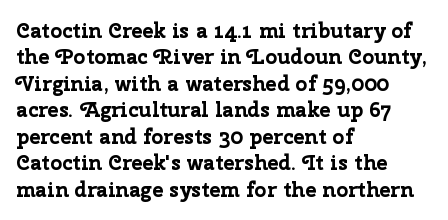
Q: Is the text bold? A: Yes.
Q: Is the text italic (slanted)? A: No, it is upright.
Q: Is the text underlined? A: No.
Q: How is the paragraph aligned? A: Left-aligned.
Q: Is the spacing between letters normal or unusually wide? A: Normal.
Q: Is the spacing between lines tight, normal or loose? A: Normal.
